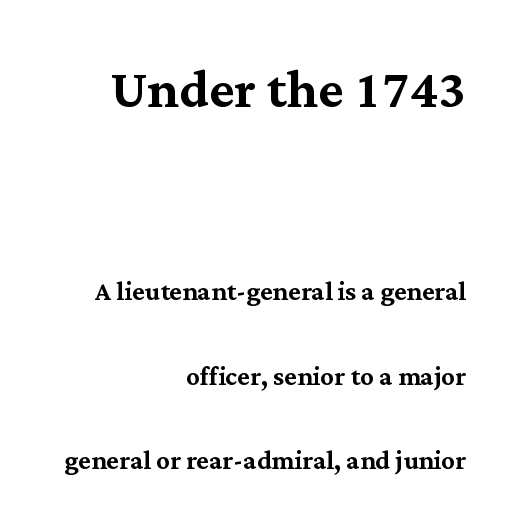
Q: Is the text italic (slanted)? A: No, it is upright.
Q: Is the typeface a serif or a sans-serif typeface? A: Serif.
Q: Is the text underlined? A: No.
Q: How is the paragraph aligned? A: Right-aligned.
Q: Is the spacing between letters normal or unusually wide? A: Normal.
Q: Is the spacing between lines tight, normal or loose? A: Loose.
Q: Which block of text is set in a larger size, the first (top) or the second (bottom)? A: The first (top) one.
Q: Width (condensed, normal, or wide)? A: Normal.
Q: Stroke contrast? A: Medium.
Q: x-height? A: Medium.
Q: Monospaced? A: No.
